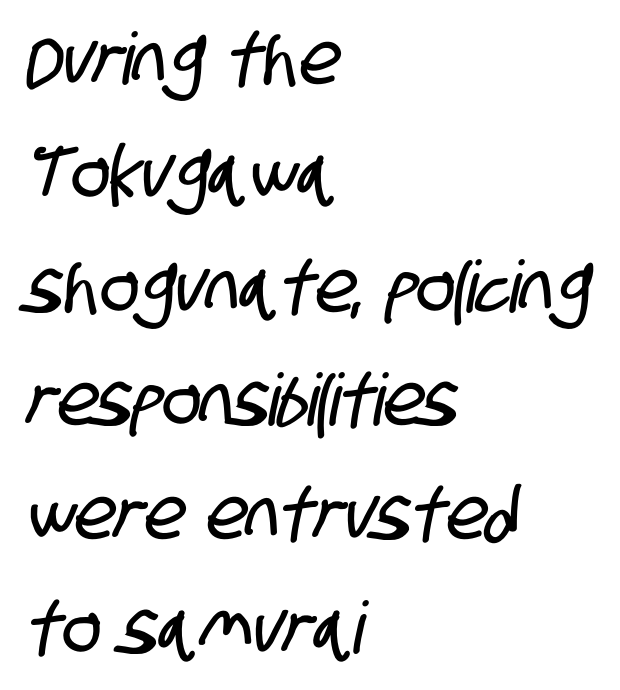
Q: Is the typeface a serif or a sans-serif typeface? A: Sans-serif.
Q: Is the text underlined? A: No.
Q: How is the paragraph aligned? A: Left-aligned.
Q: Is the spacing between letters normal or unusually wide? A: Normal.
Q: Is the spacing between lines tight, normal or loose? A: Normal.
Q: Width (condensed, normal, or wide)? A: Condensed.
Q: Stroke contrast? A: Low.
Q: x-height? A: Large.
Q: Monospaced? A: No.
